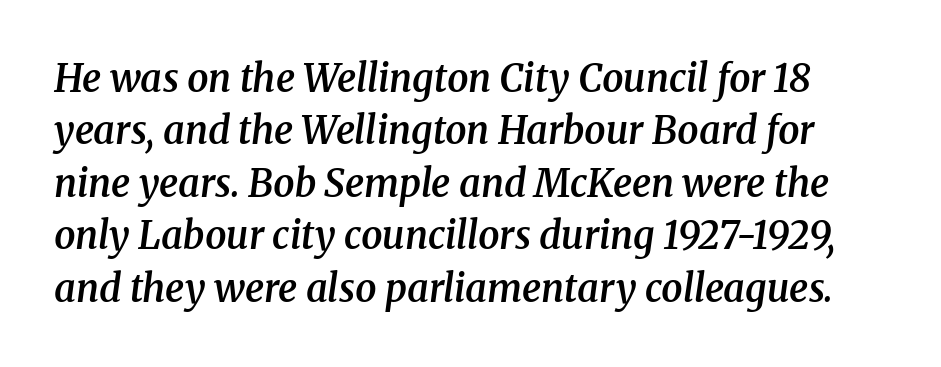
The image shows 38 px semibold serif type, italic (leaning right); set normal line spacing (1.38x), normal letter spacing, not underlined; medium stroke contrast and a medium x-height.
